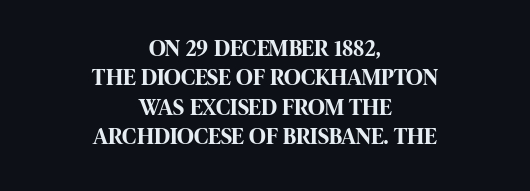
{"italic": "no", "bold": "yes", "underline": "no", "align": "center", "line_spacing": "normal", "line_spacing_ratio": 1.28, "letter_spacing": "normal", "letter_spacing_em": 0.0, "glyph_px": 23}
